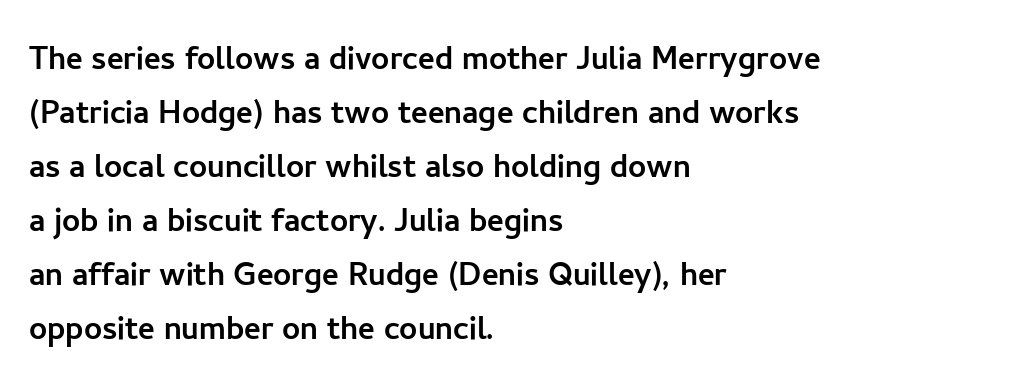
The rendering uses a moderate line-height, typical for paragraphs. Nobody touched the tracking dial on this one. These lines are rendered in a variable-pitch font. Unlike italic type, these characters show no tilt at all. Horizontally, the lines are justified to the leading edge only. Stroke terminals: plain, sans-serif.
